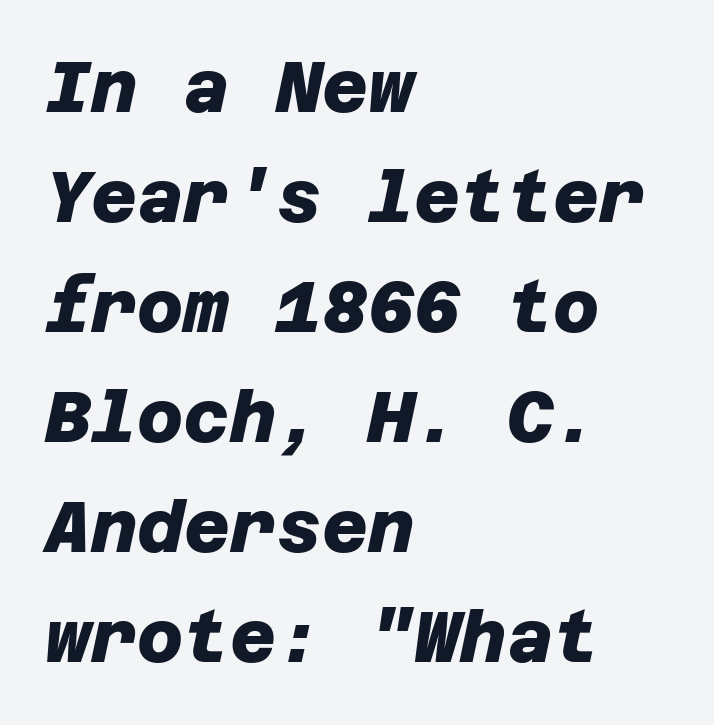
The image shows 71 px heavy sans-serif type; set left-aligned, normal line spacing (1.55x), normal letter spacing, not underlined; low stroke contrast and a large x-height.
